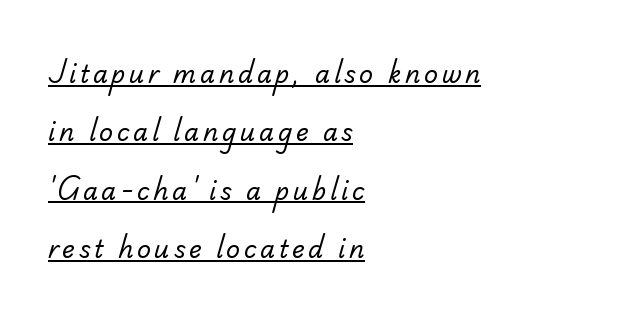
The specimen includes a rule beneath the text block's lines. The letterforms sit at book weight or below. Whoever set this chose breathing room over compactness in the vertical rhythm. Which margin do the lines hug? The left one — the right edge is uneven.
